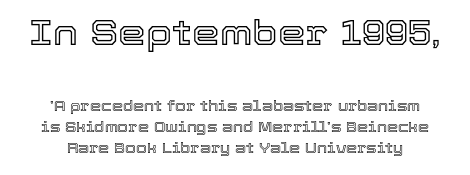
The image shows 35 px text type, upright; set normal line spacing (1.53x), normal letter spacing, not underlined; the first (top) block is 2.5x larger; a medium x-height.
